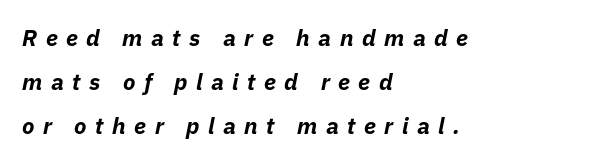
Q: Is the text bold? A: Yes.
Q: Is the text italic (slanted)? A: Yes, it leans right by about 11 degrees.
Q: Is the text underlined? A: No.
Q: How is the paragraph aligned? A: Left-aligned.
Q: Is the spacing between letters normal or unusually wide? A: Unusually wide.
Q: Is the spacing between lines tight, normal or loose? A: Loose.
